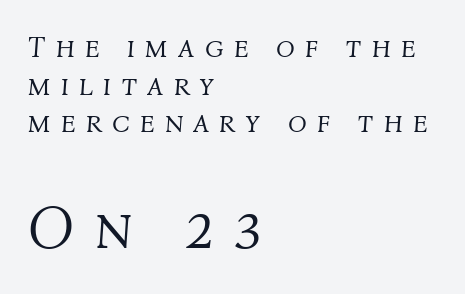
Where is the straight margin? On the left. The later block is typeset at a bigger size than the earlier block. Tracking here is generous; glyphs stand well apart from one another. Anything drawn beneath the words? Only blank space. There's an unmistakable incline to the writing here. The typeface has the unassuming heft of standard copy or less.
